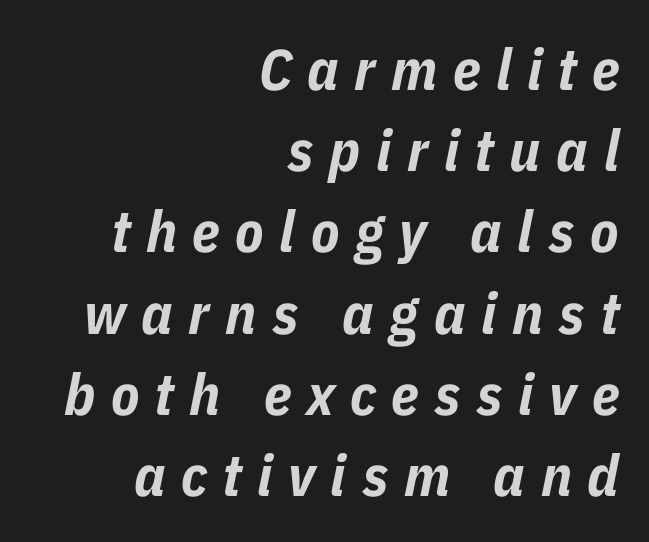
The passage shown is typed in a proportional face where columns would drift. You could only call the tracking loose — the letters float apart. Check the space under the baseline: it is left empty. Posture: slanted.
